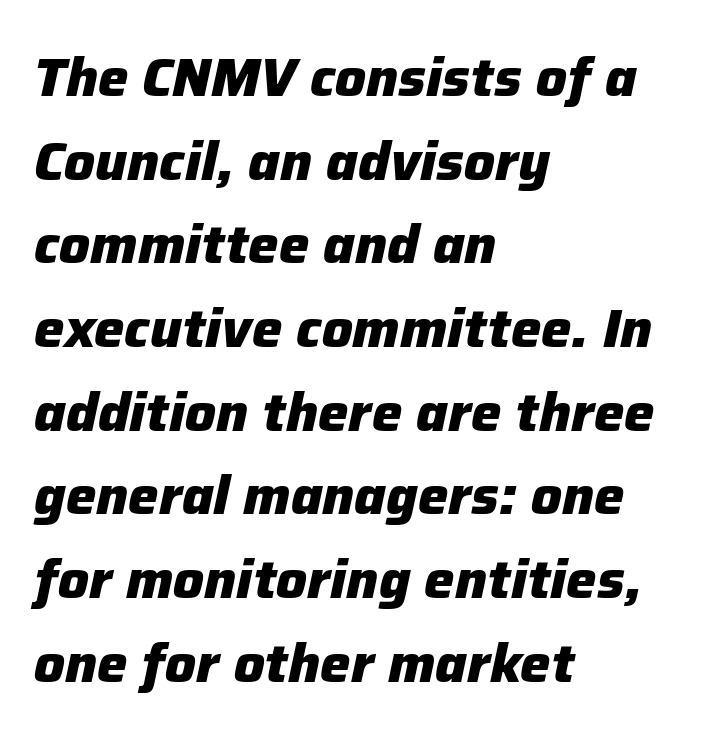
The image shows 54 px heavy type, italic (leaning right); set left-aligned, normal line spacing (1.55x), normal letter spacing, not underlined; low stroke contrast and a medium x-height.
